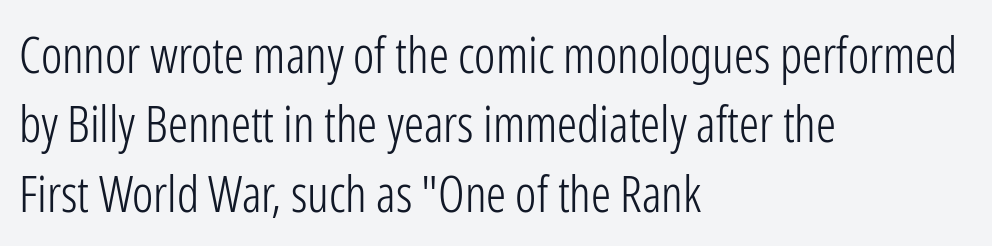
Leading: standard. Nothing unusual about the tracking: characters are spaced as the font intends. The letters advance in unequal steps, a hallmark of proportional type. The characters display no serif detailing; their extremities are plain. Short and long lines alike share a common starting point at left. Descenders hang freely into open space.
